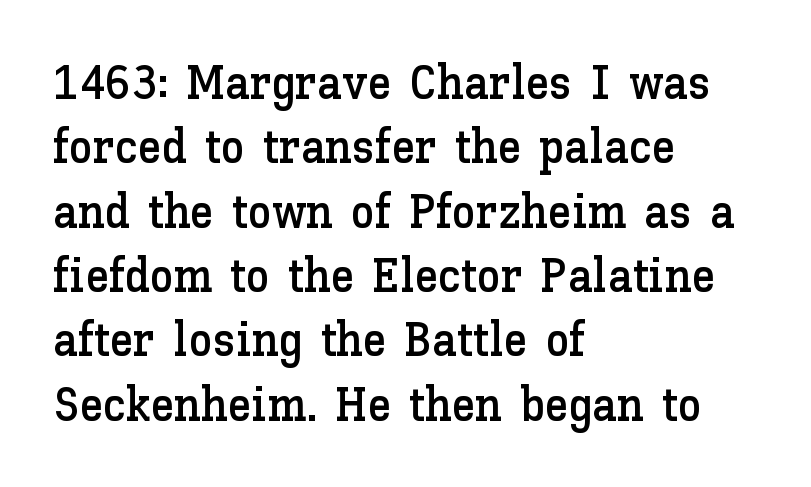
{"italic": "no", "width": "normal", "stroke_contrast": "low", "x_height": "medium", "monospaced": "no", "underline": "no", "align": "left", "line_spacing": "normal", "line_spacing_ratio": 1.34, "letter_spacing": "normal", "letter_spacing_em": 0.0, "glyph_px": 48}
